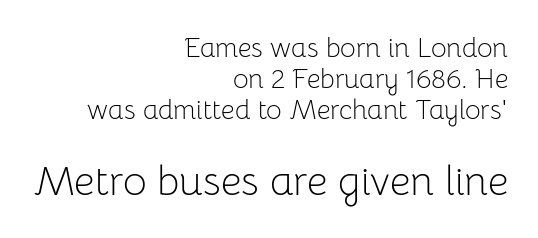
{"serif": "no", "italic": "no", "bold": "no", "weight": "light", "width": "normal", "stroke_contrast": "low", "x_height": "medium", "monospaced": "no", "underline": "no", "align": "right", "line_spacing": "tight", "line_spacing_ratio": 1.14, "letter_spacing": "normal", "letter_spacing_em": 0.0, "larger_block": "second", "size_ratio": 1.52, "glyph_px": 41}
